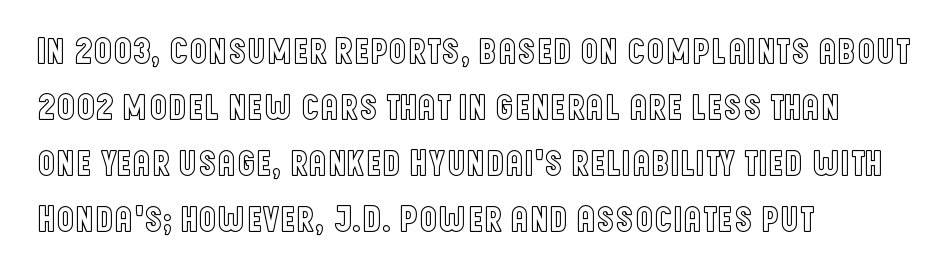
The image shows 36 px condensed type, upright; set left-aligned, normal line spacing (1.56x), normal letter spacing, not underlined; a large x-height.
